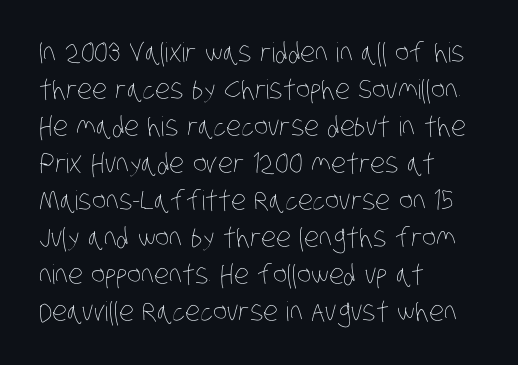
{"bold": "no", "underline": "no", "align": "left", "line_spacing": "normal", "line_spacing_ratio": 1.37, "letter_spacing": "normal", "letter_spacing_em": 0.0, "glyph_px": 27}
